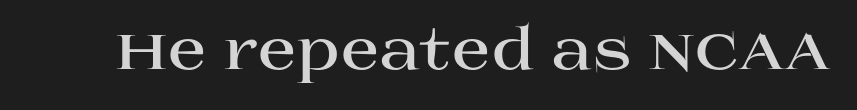
{"serif": "yes", "italic": "no", "bold": "yes", "weight": "bold", "width": "wide", "stroke_contrast": "high", "x_height": "large", "monospaced": "no", "underline": "no", "letter_spacing": "normal", "letter_spacing_em": 0.0, "glyph_px": 57}
